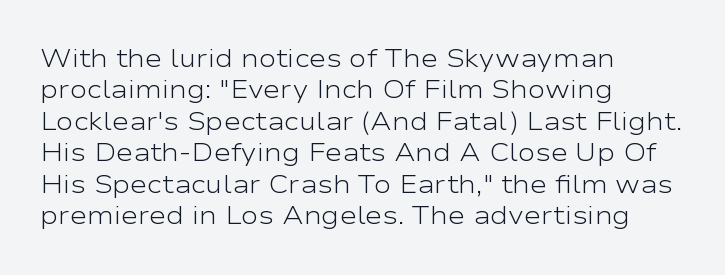
The image shows 26 px text type, upright; set left-aligned, line spacing 1.21x, normal letter spacing, not underlined.
